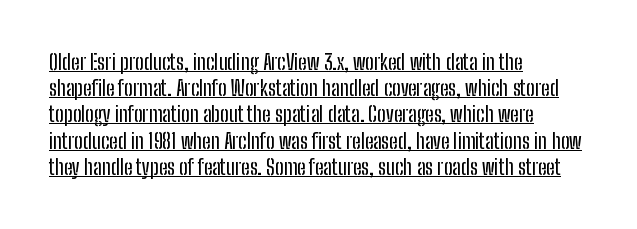
Q: Is the text italic (slanted)? A: No, it is upright.
Q: Is the text underlined? A: Yes.
Q: How is the paragraph aligned? A: Left-aligned.
Q: Is the spacing between letters normal or unusually wide? A: Normal.
Q: Is the spacing between lines tight, normal or loose? A: Normal.
